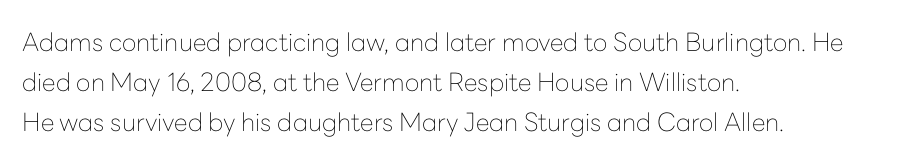
The area under the type is left untouched. A typesetter would mark this as roman, not italic. What's the leading like? Ordinary, nothing unusual. A typesetter would call this zero additional tracking. Which margin do the lines hug? The left one — the right edge is uneven. The cut favours lightness, reaching ordinary text weight at its darkest.
